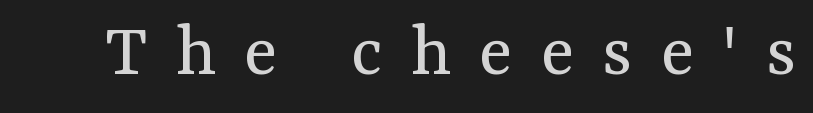
{"serif": "yes", "italic": "no", "bold": "no", "weight": "regular", "width": "normal", "stroke_contrast": "medium", "x_height": "medium", "monospaced": "no", "underline": "no", "letter_spacing": "wide", "letter_spacing_em": 0.36, "glyph_px": 78}
